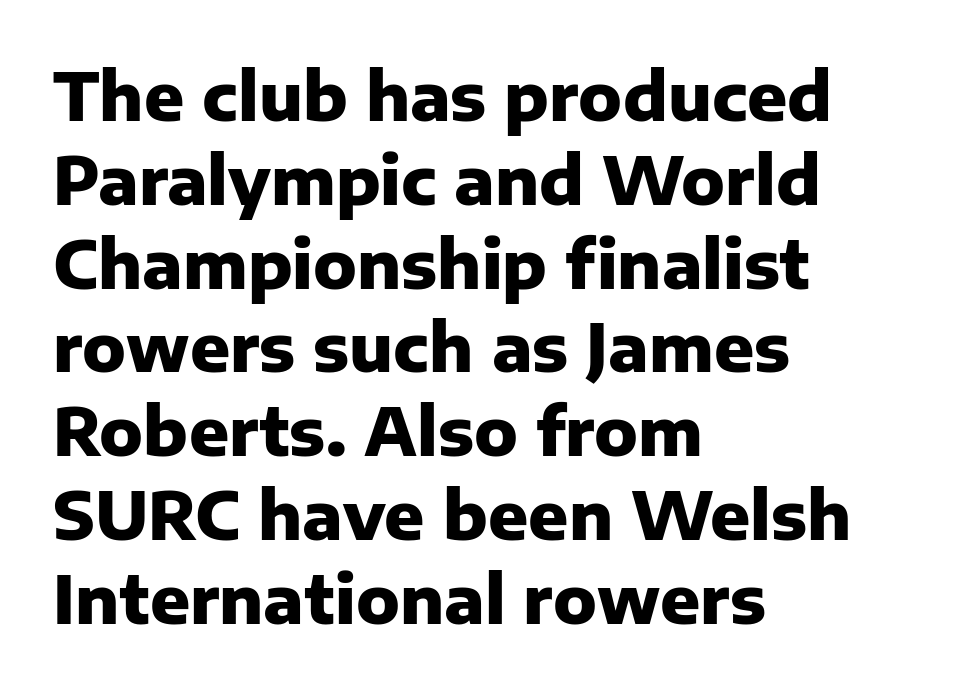
{"serif": "no", "italic": "no", "bold": "yes", "weight": "heavy", "width": "normal", "stroke_contrast": "low", "x_height": "medium", "monospaced": "no", "underline": "no", "align": "left", "line_spacing": "normal", "line_spacing_ratio": 1.27, "letter_spacing": "normal", "letter_spacing_em": 0.0, "glyph_px": 66}
